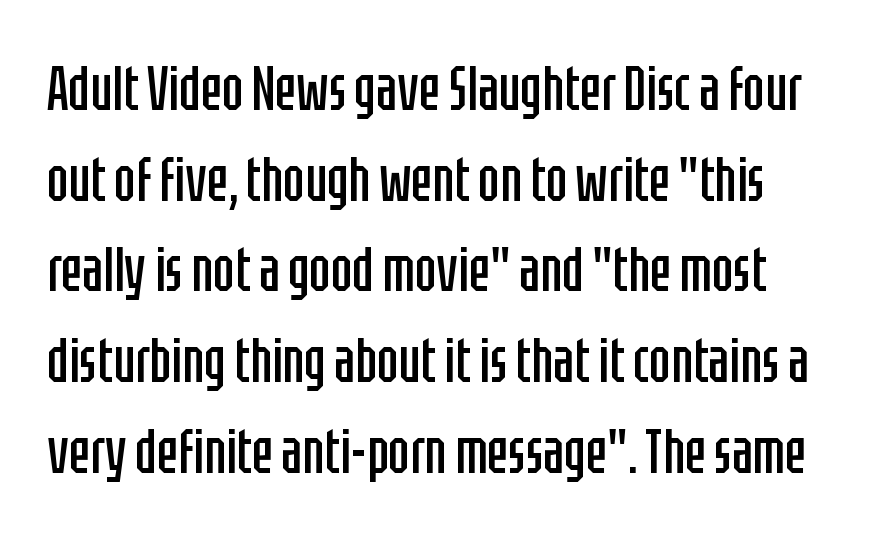
Q: Is the text bold? A: No.
Q: Is the text italic (slanted)? A: No, it is upright.
Q: Is the typeface a serif or a sans-serif typeface? A: Sans-serif.
Q: Is the text underlined? A: No.
Q: How is the paragraph aligned? A: Left-aligned.
Q: Is the spacing between letters normal or unusually wide? A: Normal.
Q: Is the spacing between lines tight, normal or loose? A: Normal.
Q: Width (condensed, normal, or wide)? A: Condensed.
Q: Stroke contrast? A: Low.
Q: x-height? A: Large.
Q: Monospaced? A: No.
